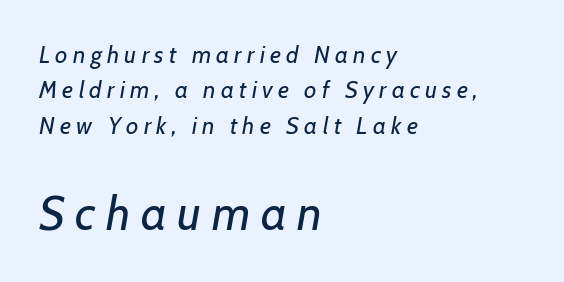
A typesetter would call this leading conventional body-copy spacing. Character size in the trailing block exceeds that of the leading block. A typesetter would call this proportional, since set widths differ per character. One-word summary of the alignment: left. Designer's note — italics engaged. These glyphs show unthickened strokes, regular width or finer.
